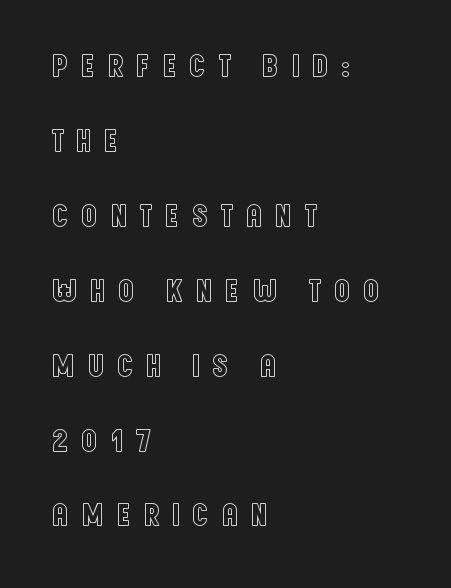
{"italic": "no", "width": "condensed", "x_height": "large", "monospaced": "no", "underline": "no", "align": "left", "line_spacing": "loose", "line_spacing_ratio": 2.27, "letter_spacing": "wide", "letter_spacing_em": 0.35, "glyph_px": 33}
